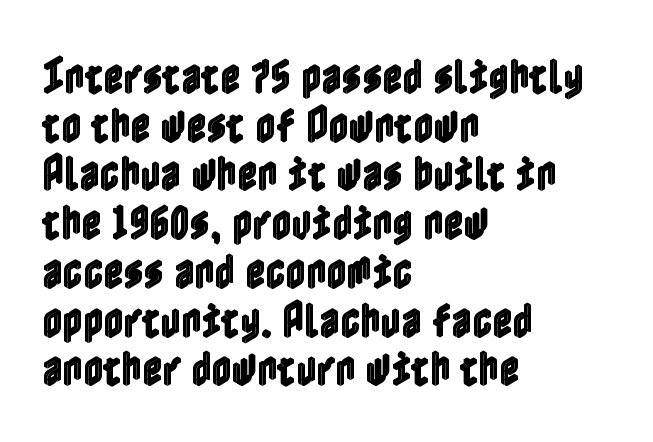
{"italic": "no", "width": "condensed", "x_height": "medium", "underline": "no", "align": "left", "line_spacing": "normal", "line_spacing_ratio": 1.25, "letter_spacing": "normal", "letter_spacing_em": 0.0, "glyph_px": 39}
